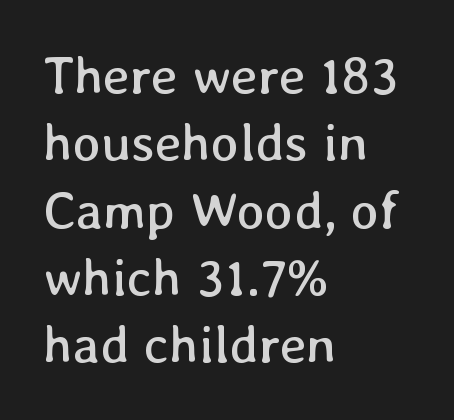
The image shows 53 px regular-weight type, upright; set left-aligned, normal line spacing (1.27x), normal letter spacing, not underlined; low stroke contrast and a medium x-height.
